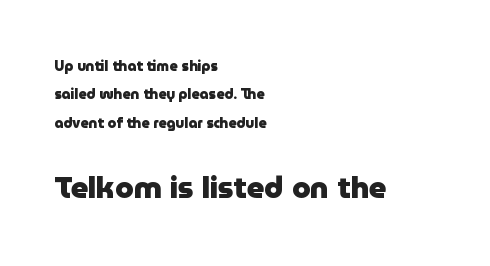
The image shows 30 px heavy sans-serif type, upright; set left-aligned, loose line spacing (2.02x), normal letter spacing, not underlined; the second (bottom) block is 2.14x larger; low stroke contrast and a medium x-height.
